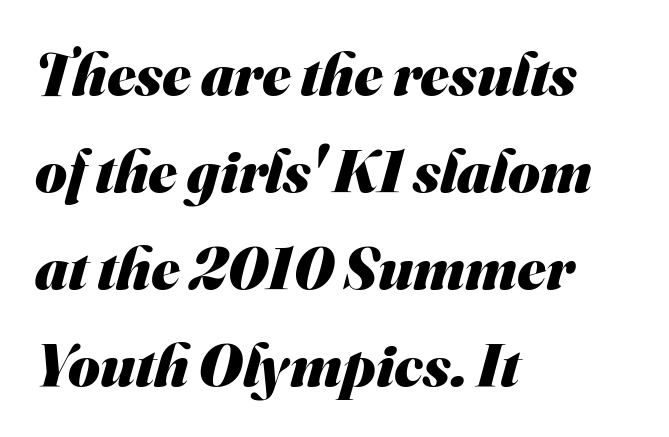
{"serif": "no", "bold": "yes", "weight": "heavy", "width": "normal", "stroke_contrast": "medium", "x_height": "small", "monospaced": "no", "underline": "no", "align": "left", "line_spacing": "normal", "line_spacing_ratio": 1.59, "letter_spacing": "normal", "letter_spacing_em": 0.0, "glyph_px": 61}
